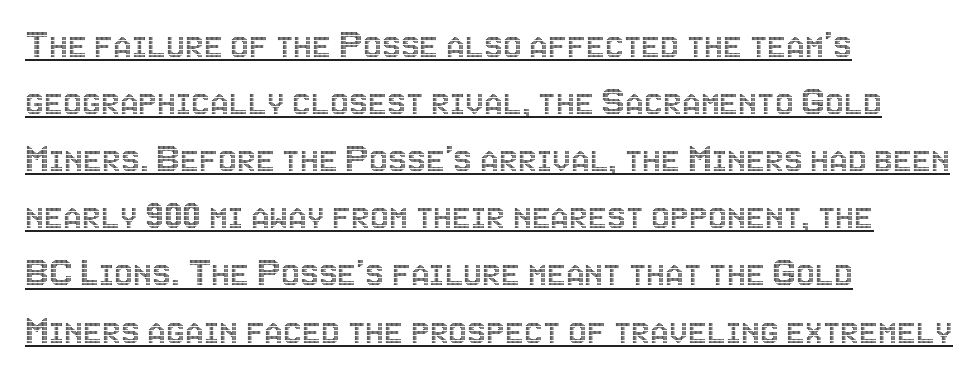
The image shows 42 px condensed type, upright; set left-aligned, normal line spacing (1.36x), normal letter spacing, underlined; a large x-height.
